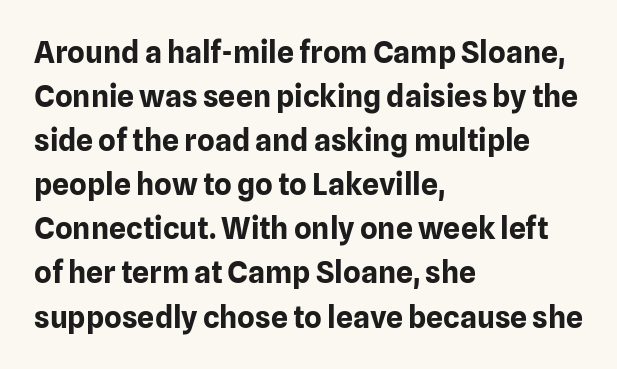
The image shows 30 px bold sans-serif type, upright; set left-aligned, normal line spacing (1.47x), normal letter spacing, not underlined; low stroke contrast and a medium x-height.
